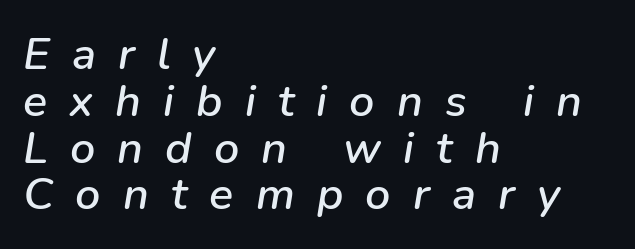
The image shows 45 px text type, italic (leaning right); set left-aligned, tight line spacing (1.04x), unusually wide letter spacing (+0.49 em), not underlined; low stroke contrast and a medium x-height.
